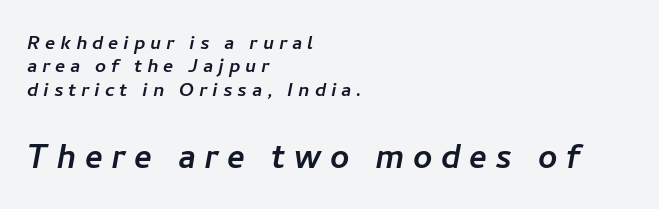
Line starts are locked; line ends wander. The passage shown is typeset with a sans-serif family. Think of a printed novel: that variable character pitch is what you see here. Small over large — that's the arrangement of the two blocks here. You could barely slide anything between these rows.
